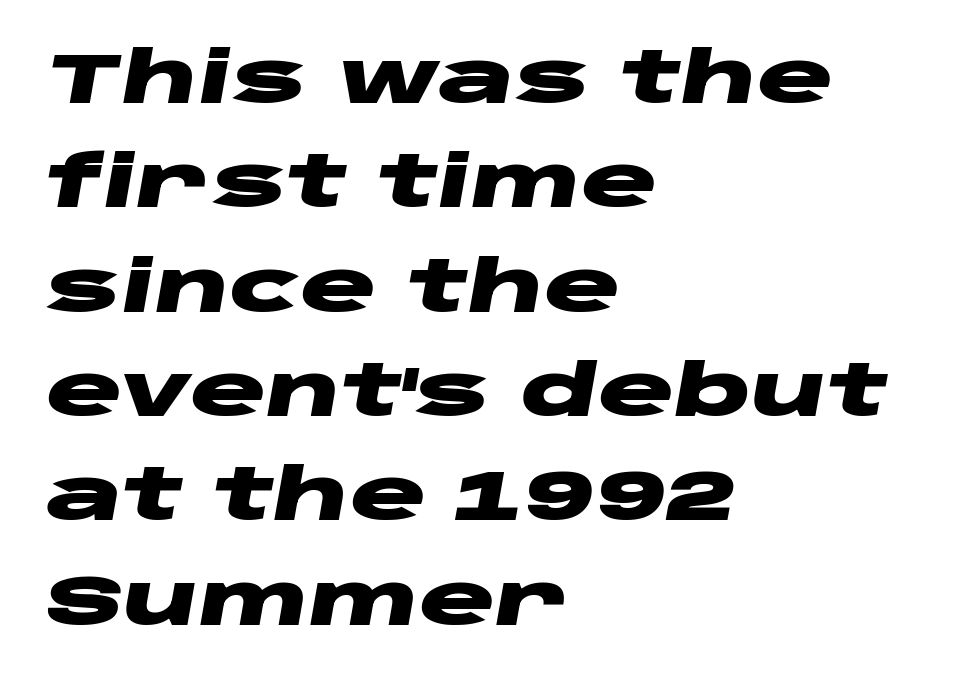
Q: Is the text bold? A: Yes.
Q: Is the text italic (slanted)? A: Yes, it leans right by about 10 degrees.
Q: Is the text underlined? A: No.
Q: How is the paragraph aligned? A: Left-aligned.
Q: Is the spacing between letters normal or unusually wide? A: Normal.
Q: Is the spacing between lines tight, normal or loose? A: Normal.
Q: Width (condensed, normal, or wide)? A: Wide.
Q: Stroke contrast? A: Low.
Q: x-height? A: Large.
Q: Monospaced? A: No.
